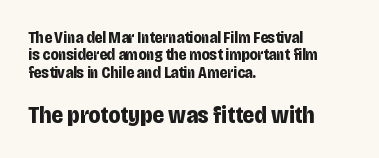
{"italic": "no", "bold": "yes", "underline": "no", "align": "left", "line_spacing": "tight", "line_spacing_ratio": 1.09, "letter_spacing": "normal", "letter_spacing_em": 0.0, "larger_block": "second", "size_ratio": 1.5, "glyph_px": 24}
